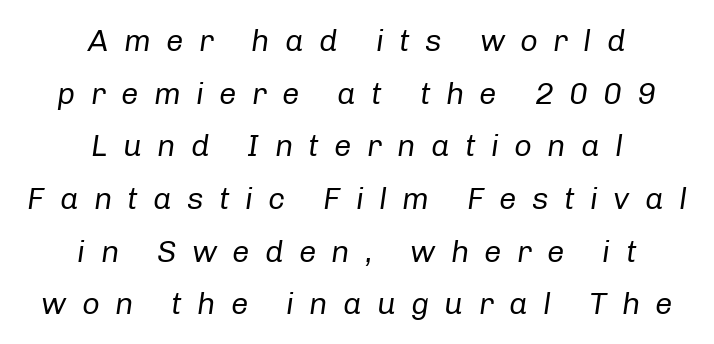
The image shows 31 px regular-weight type, italic (leaning right); set centered, normal line spacing (1.7x), unusually wide letter spacing (+0.49 em), not underlined; low stroke contrast and a medium x-height.
